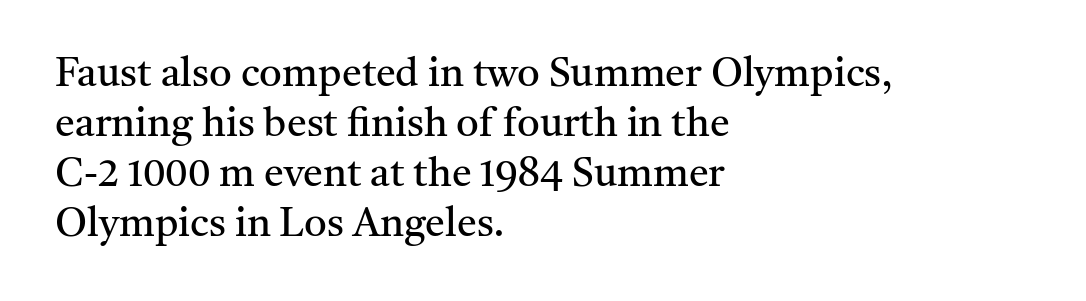
Q: Is the text bold? A: No.
Q: Is the text italic (slanted)? A: No, it is upright.
Q: Is the typeface a serif or a sans-serif typeface? A: Serif.
Q: Is the text underlined? A: No.
Q: How is the paragraph aligned? A: Left-aligned.
Q: Is the spacing between letters normal or unusually wide? A: Normal.
Q: Is the spacing between lines tight, normal or loose? A: Normal.
Q: Width (condensed, normal, or wide)? A: Normal.
Q: Stroke contrast? A: Medium.
Q: x-height? A: Medium.
Q: Monospaced? A: No.
